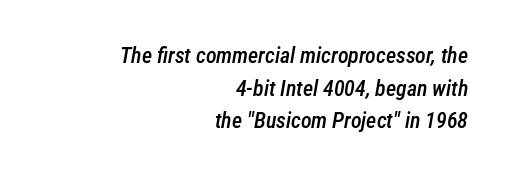
{"italic": "yes", "lean": "right", "slant_degrees": 12, "bold": "semi", "underline": "no", "align": "right", "line_spacing": "normal", "line_spacing_ratio": 1.48, "letter_spacing": "normal", "letter_spacing_em": 0.0, "glyph_px": 22}
